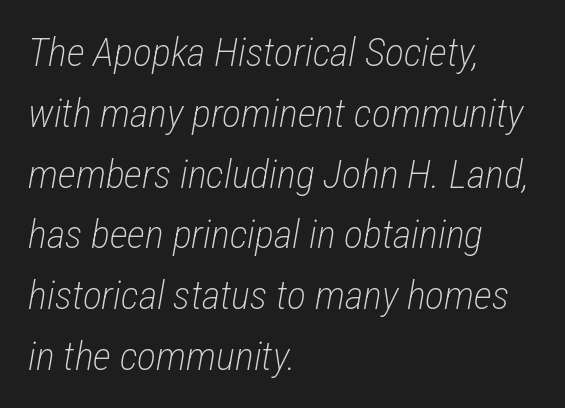
Q: Is the text bold? A: No.
Q: Is the text italic (slanted)? A: Yes, it leans right by about 12 degrees.
Q: Is the text underlined? A: No.
Q: How is the paragraph aligned? A: Left-aligned.
Q: Is the spacing between letters normal or unusually wide? A: Normal.
Q: Is the spacing between lines tight, normal or loose? A: Normal.
Q: Width (condensed, normal, or wide)? A: Condensed.
Q: Stroke contrast? A: Low.
Q: x-height? A: Medium.
Q: Monospaced? A: No.
